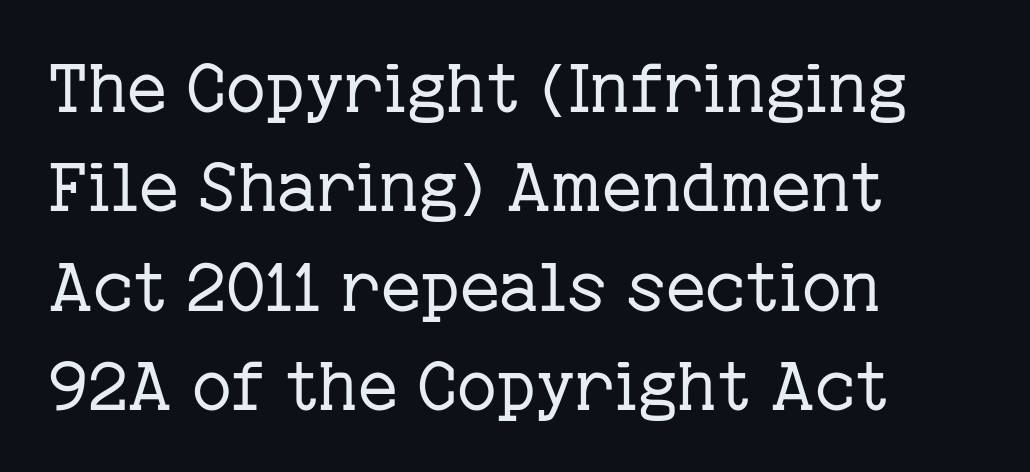
{"serif": "yes", "italic": "no", "bold": "no", "weight": "regular", "width": "normal", "stroke_contrast": "low", "x_height": "medium", "monospaced": "no", "underline": "no", "align": "left", "line_spacing": "normal", "line_spacing_ratio": 1.46, "letter_spacing": "normal", "letter_spacing_em": 0.0, "glyph_px": 68}
